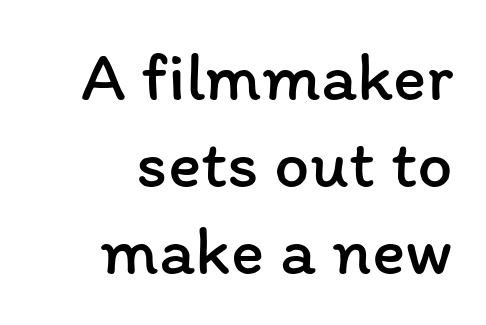
The image shows 70 px regular-weight type, upright; set right-aligned, line spacing 1.24x, normal letter spacing, not underlined; low stroke contrast and a medium x-height.
